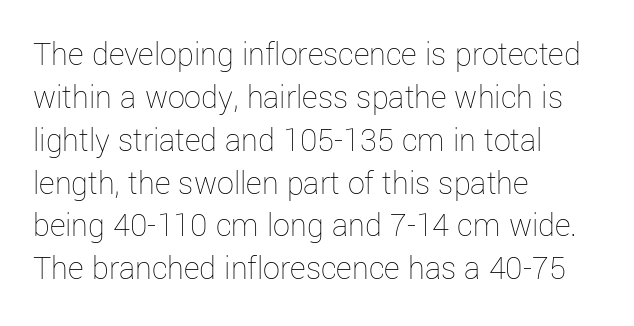
Lines of text with bare space underneath. Counters stay open thanks to moderate or lighter strokes. The leading is moderate, giving the passage an even texture. Characters follow at the spacing the type designer built in. Every row of glyphs begins at an identical x-position on the left.
